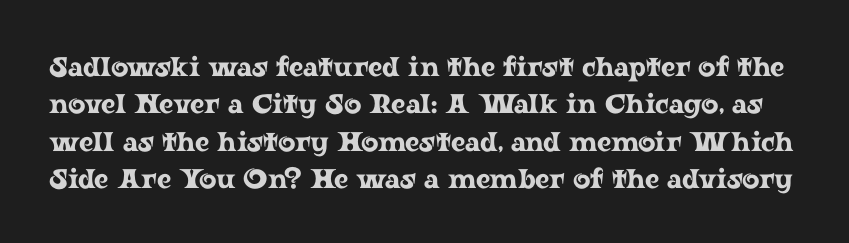
{"italic": "no", "underline": "no", "line_spacing": "normal", "line_spacing_ratio": 1.38, "letter_spacing": "normal", "letter_spacing_em": 0.0, "glyph_px": 27}
